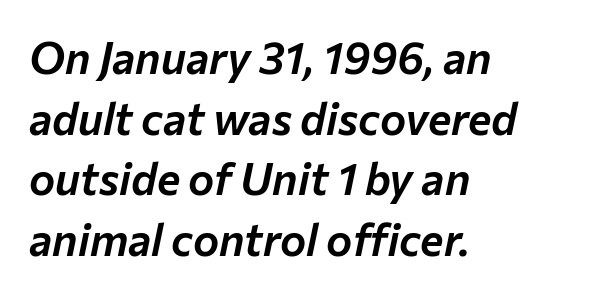
Q: Is the text italic (slanted)? A: Yes, it leans right by about 12 degrees.
Q: Is the text underlined? A: No.
Q: How is the paragraph aligned? A: Left-aligned.
Q: Is the spacing between letters normal or unusually wide? A: Normal.
Q: Is the spacing between lines tight, normal or loose? A: Normal.
Q: Width (condensed, normal, or wide)? A: Normal.
Q: Stroke contrast? A: Low.
Q: x-height? A: Medium.
Q: Monospaced? A: No.
